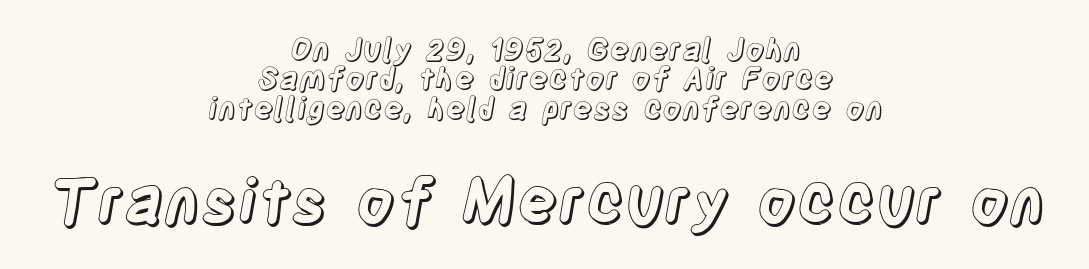
{"width": "condensed", "x_height": "large", "monospaced": "no", "underline": "no", "align": "center", "line_spacing": "tight", "line_spacing_ratio": 0.98, "letter_spacing": "normal", "letter_spacing_em": 0.0, "larger_block": "second", "size_ratio": 2.03, "glyph_px": 61}
